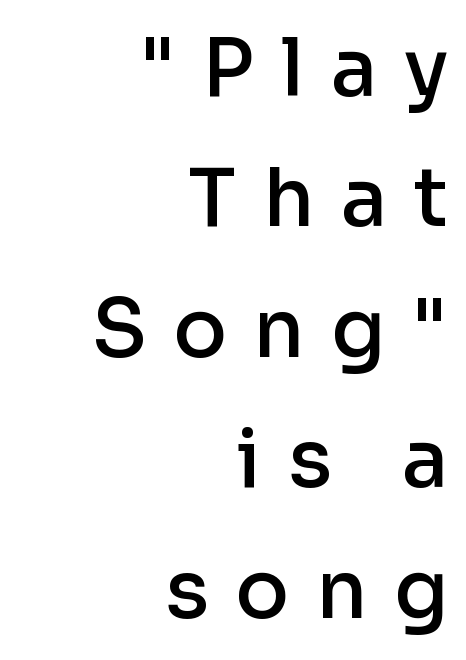
{"serif": "no", "italic": "no", "bold": "semi", "weight": "semibold", "width": "normal", "stroke_contrast": "low", "x_height": "medium", "monospaced": "no", "underline": "no", "align": "right", "line_spacing": "normal", "line_spacing_ratio": 1.63, "letter_spacing": "wide", "letter_spacing_em": 0.33, "glyph_px": 80}
